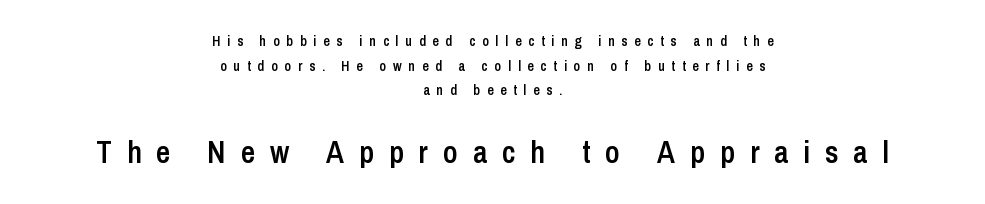
The image shows 31 px semibold, condensed sans-serif type, upright; set centered, line spacing 1.76x, unusually wide letter spacing (+0.48 em), not underlined; the second (bottom) block is 2.21x larger; low stroke contrast and a medium x-height.
